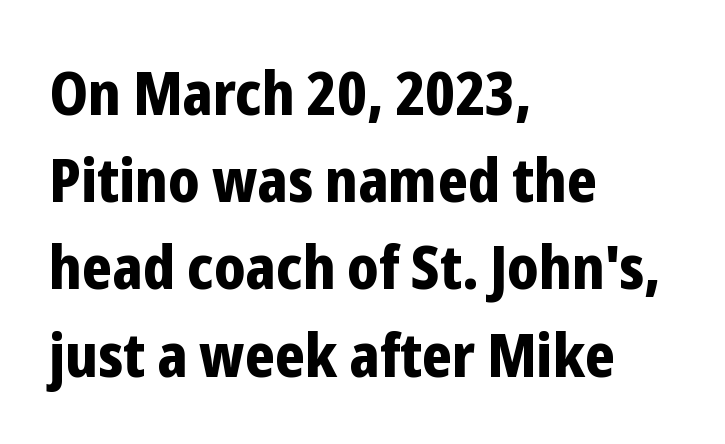
The image shows 61 px bold, condensed sans-serif type, upright; set left-aligned, normal line spacing (1.43x), normal letter spacing, not underlined; low stroke contrast and a medium x-height.
